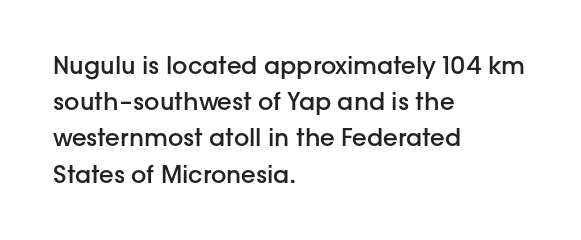
The image shows 24 px text type, upright; set left-aligned, normal line spacing (1.51x), normal letter spacing, not underlined.
